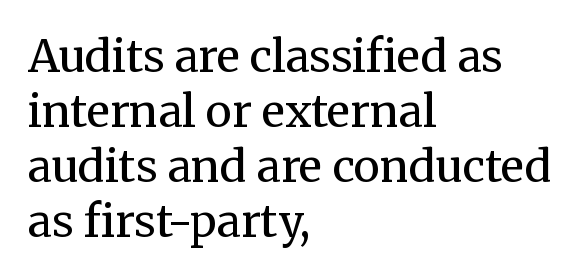
The image shows 44 px regular-weight serif type, upright; set left-aligned, normal line spacing (1.25x), normal letter spacing, not underlined; medium stroke contrast and a medium x-height.
